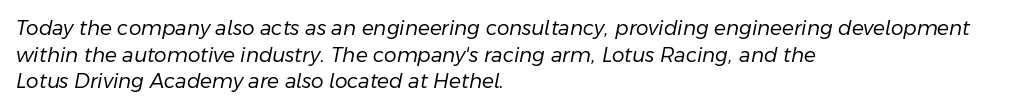
The image shows 20 px text type, italic (leaning right); set left-aligned, normal line spacing (1.33x), normal letter spacing, not underlined.
